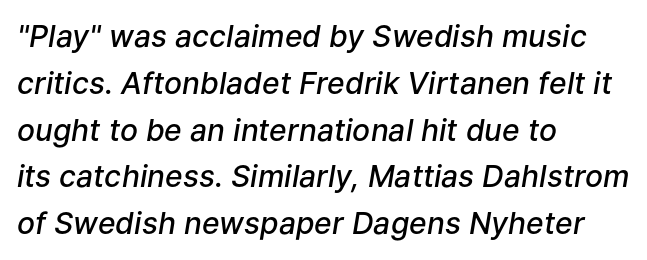
{"italic": "yes", "lean": "right", "slant_degrees": 9, "bold": "semi", "weight": "semibold", "width": "normal", "stroke_contrast": "low", "x_height": "medium", "monospaced": "no", "underline": "no", "align": "left", "line_spacing": "normal", "line_spacing_ratio": 1.56, "letter_spacing": "normal", "letter_spacing_em": 0.0, "glyph_px": 30}
